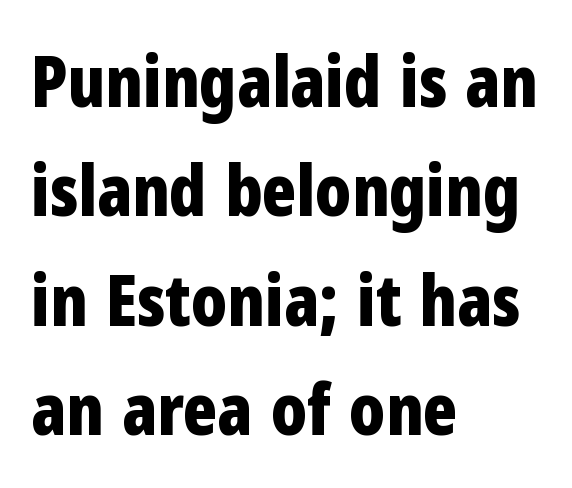
Q: Is the text bold? A: Yes.
Q: Is the text italic (slanted)? A: No, it is upright.
Q: Is the typeface a serif or a sans-serif typeface? A: Sans-serif.
Q: Is the text underlined? A: No.
Q: How is the paragraph aligned? A: Left-aligned.
Q: Is the spacing between letters normal or unusually wide? A: Normal.
Q: Is the spacing between lines tight, normal or loose? A: Normal.
Q: Width (condensed, normal, or wide)? A: Condensed.
Q: Stroke contrast? A: Low.
Q: x-height? A: Medium.
Q: Monospaced? A: No.
